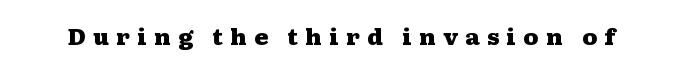
The image shows 21 px bold type, upright; set unusually wide letter spacing (+0.35 em), not underlined.
